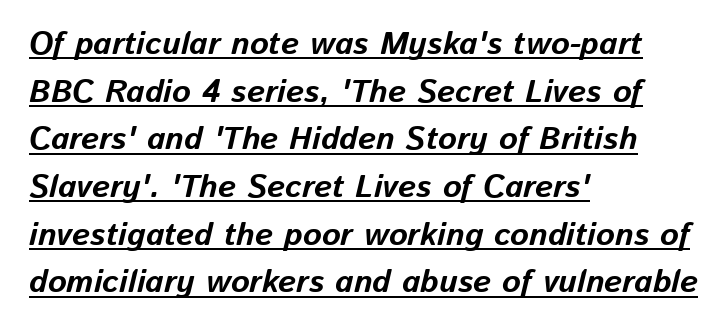
These lines keep a tight, regular rhythm from letter to letter. Leftover space on each line is placed entirely after the last word. Proportional: the letters do not fall into vertical columns. Bold? Absolutely — the strokes are thick and heavy.
